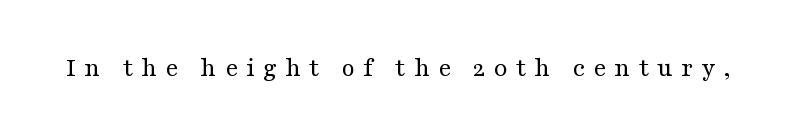
The image shows 27 px text type, upright; set unusually wide letter spacing (+0.3 em), not underlined.
